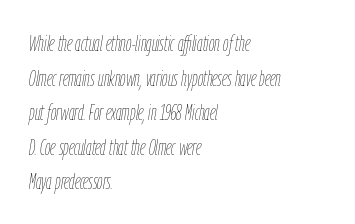
A bare baseline throughout the passage. Caption: standard tracking, unaltered. The specimen reads as italic at a glance. The leading is moderate, giving the passage an even texture. The passage shown is not bold in any degree.
